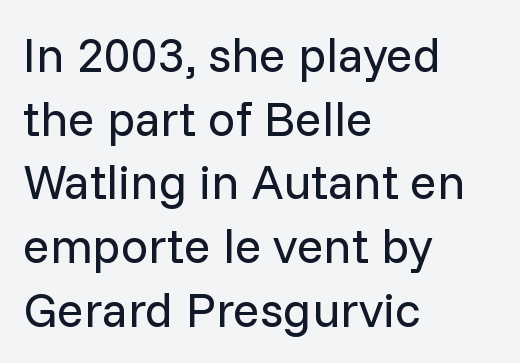
Q: Is the text bold? A: No.
Q: Is the text italic (slanted)? A: No, it is upright.
Q: Is the typeface a serif or a sans-serif typeface? A: Sans-serif.
Q: Is the text underlined? A: No.
Q: How is the paragraph aligned? A: Left-aligned.
Q: Is the spacing between letters normal or unusually wide? A: Normal.
Q: Is the spacing between lines tight, normal or loose? A: Normal.
Q: Width (condensed, normal, or wide)? A: Normal.
Q: Stroke contrast? A: Low.
Q: x-height? A: Medium.
Q: Monospaced? A: No.
